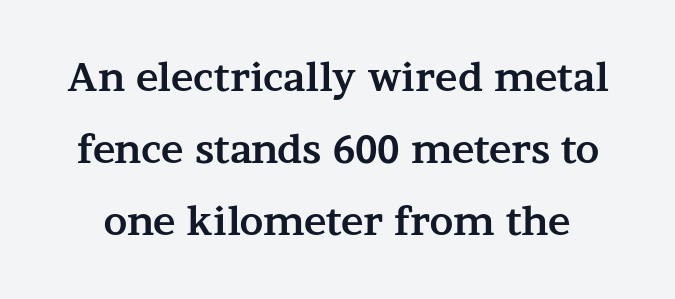
Q: Is the text bold? A: Yes.
Q: Is the text italic (slanted)? A: No, it is upright.
Q: Is the typeface a serif or a sans-serif typeface? A: Serif.
Q: Is the text underlined? A: No.
Q: Is the spacing between letters normal or unusually wide? A: Normal.
Q: Width (condensed, normal, or wide)? A: Wide.
Q: Stroke contrast? A: Medium.
Q: x-height? A: Medium.
Q: Monospaced? A: No.
